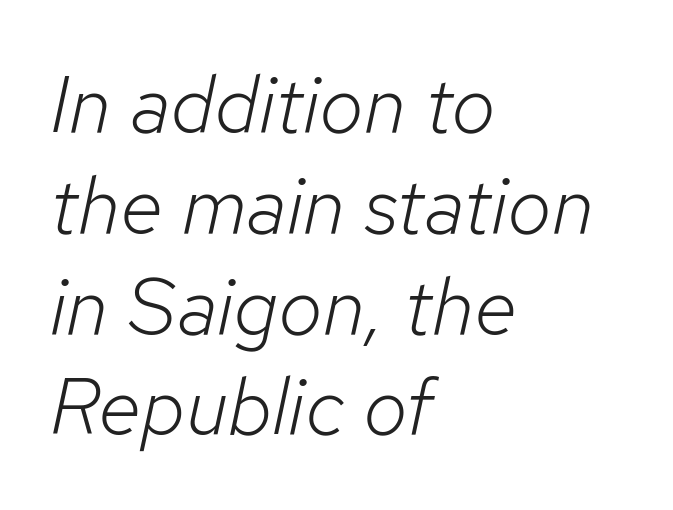
The image shows 80 px light type, italic (leaning right); set left-aligned, normal line spacing (1.26x), normal letter spacing, not underlined; low stroke contrast and a medium x-height.
